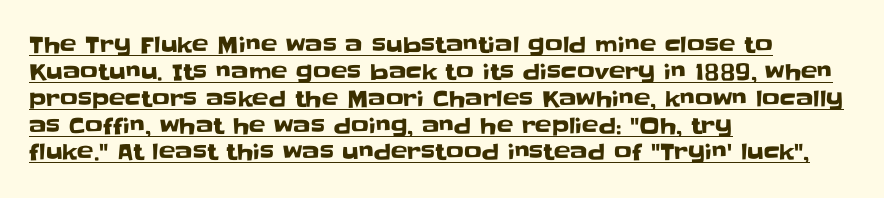
The image shows 22 px text type, upright; set left-aligned, line spacing 1.22x, normal letter spacing, underlined.
